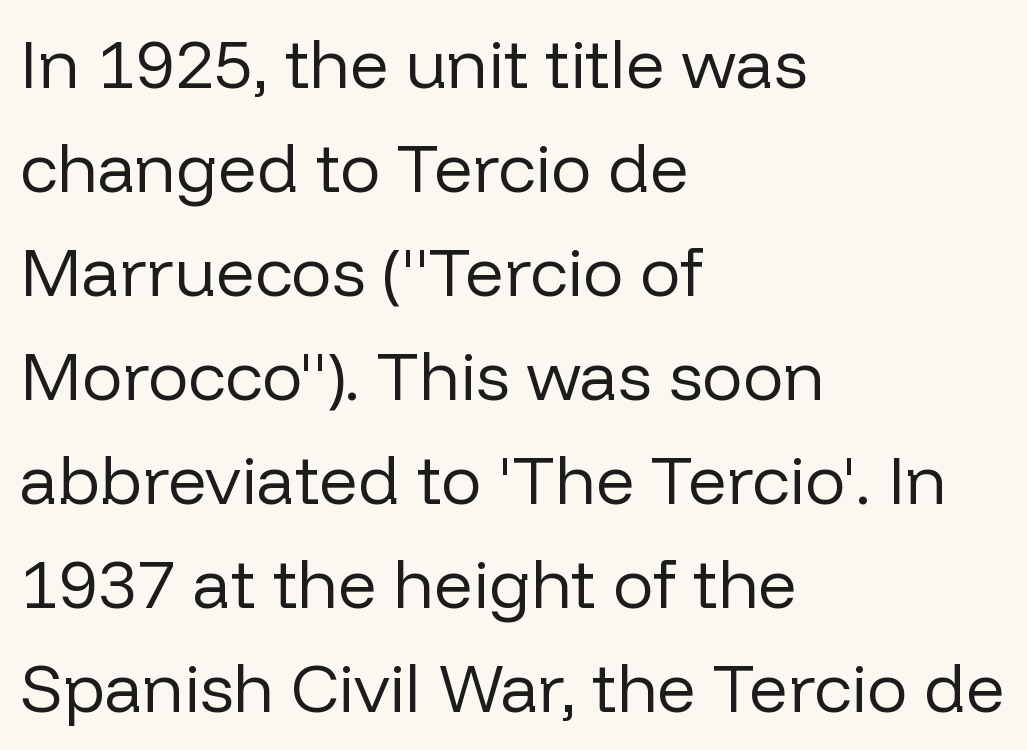
{"serif": "no", "italic": "no", "bold": "no", "weight": "regular", "width": "normal", "stroke_contrast": "low", "x_height": "medium", "monospaced": "no", "underline": "no", "align": "left", "line_spacing": "normal", "line_spacing_ratio": 1.53, "letter_spacing": "normal", "letter_spacing_em": 0.0, "glyph_px": 68}
